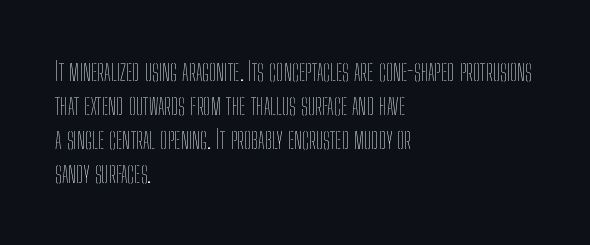
{"italic": "no", "bold": "no", "underline": "no", "align": "left", "line_spacing": "normal", "line_spacing_ratio": 1.31, "letter_spacing": "normal", "letter_spacing_em": 0.0, "glyph_px": 26}
